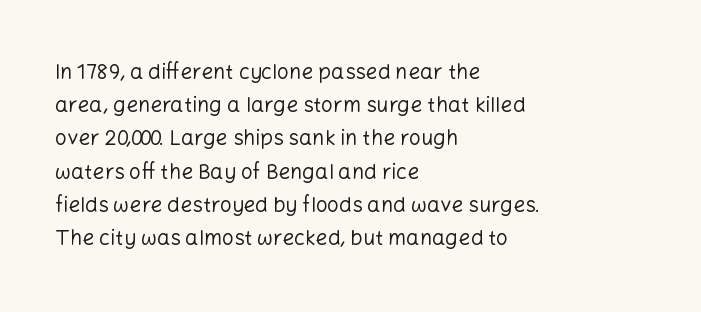
The image shows 21 px text type, upright; set left-aligned, normal line spacing (1.58x), normal letter spacing, not underlined.
